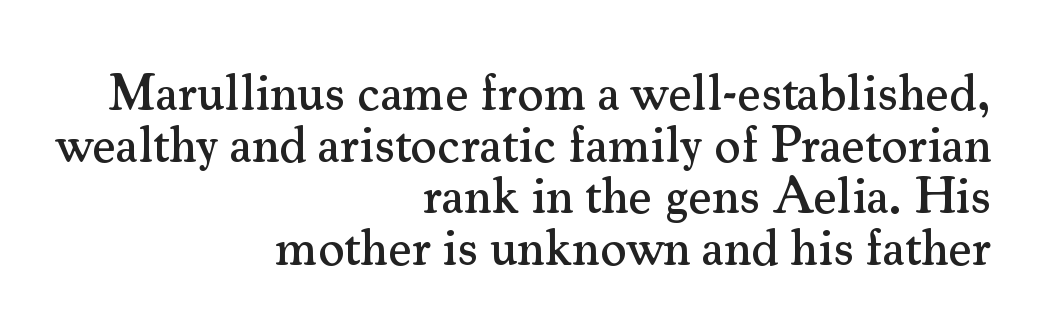
Anything drawn beneath the words? Only blank space. Think of a printed novel: that variable character pitch is what you see here. This block would grow much taller if given ordinary leading; it's compressed now. Compared with typical body copy, the letter spacing here is the same. Old-style or modern, the face here clearly has serifs.
